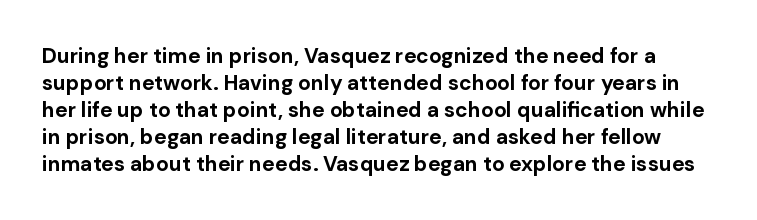
Default kerning and tracking; the words read as compact shapes. The letters stand straight up with perfectly vertical stems. Check under the words: just untouched page. You'd pick this weight for a headline — it's a proper bold. Whoever set this chose a conventional vertical rhythm.
